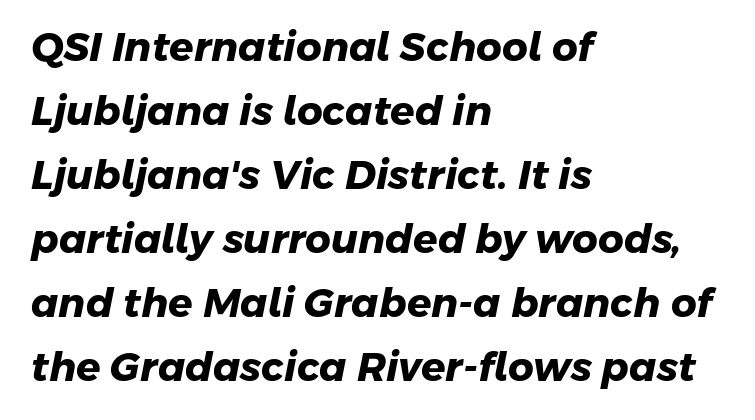
The rendering uses natural spacing where letterforms have individual widths. The gaps between neighbouring characters are ordinary and unremarkable. The rows are spaced the way most documents space them. These lines carry a lot of weight — the face is fully bold. These lines are set flush left with a ragged right edge.
